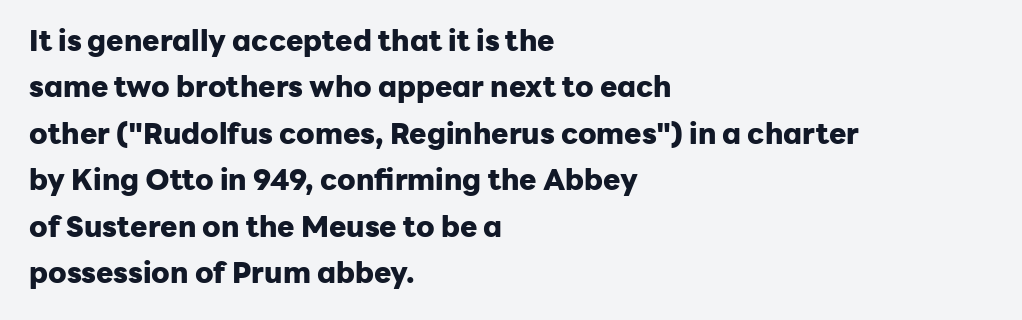
{"serif": "no", "italic": "no", "bold": "yes", "weight": "heavy", "width": "normal", "stroke_contrast": "low", "x_height": "medium", "monospaced": "no", "underline": "no", "align": "left", "line_spacing": "normal", "line_spacing_ratio": 1.6, "letter_spacing": "normal", "letter_spacing_em": 0.0, "glyph_px": 29}
